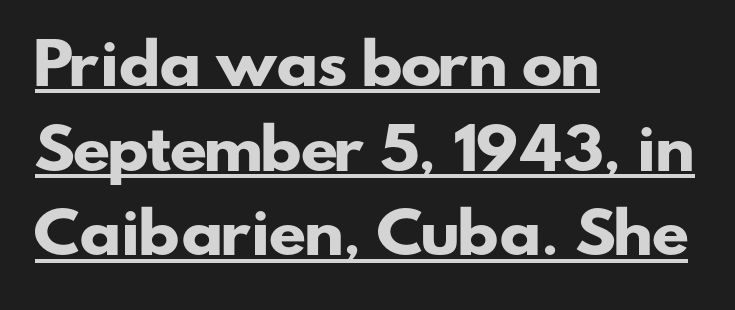
The image shows 55 px heavy, wide sans-serif type; set left-aligned, normal line spacing (1.54x), normal letter spacing, underlined; low stroke contrast and a small x-height.
